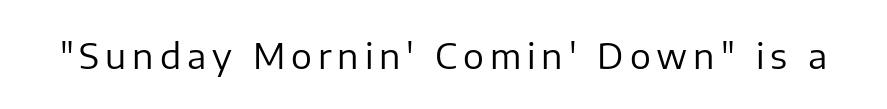
Q: Is the text bold? A: No.
Q: Is the text italic (slanted)? A: No, it is upright.
Q: Is the typeface a serif or a sans-serif typeface? A: Sans-serif.
Q: Is the text underlined? A: No.
Q: Width (condensed, normal, or wide)? A: Normal.
Q: Stroke contrast? A: Low.
Q: x-height? A: Medium.
Q: Monospaced? A: No.
